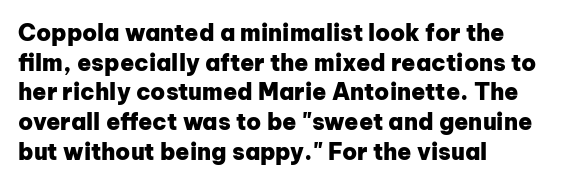
Q: Is the text bold? A: Yes.
Q: Is the text italic (slanted)? A: No, it is upright.
Q: Is the text underlined? A: No.
Q: How is the paragraph aligned? A: Left-aligned.
Q: Is the spacing between letters normal or unusually wide? A: Normal.
Q: Is the spacing between lines tight, normal or loose? A: Normal.
